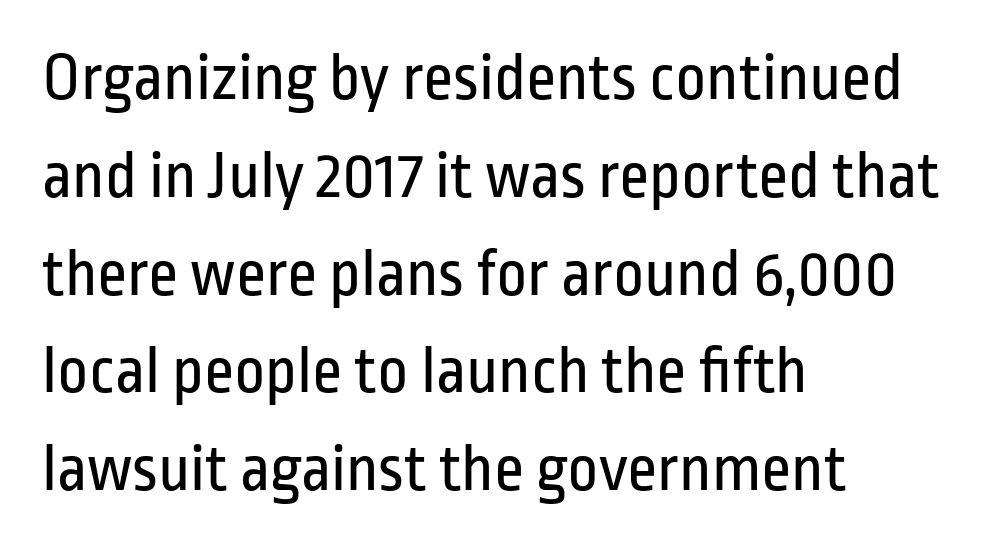
Regarding leading, the lines here are spaced in the standard way. Look at the bottom of the vertical strokes: they stop flat, with no serifs. The glyphs are unaccompanied by any horizontal stroke below them. The lines are quadded left. Italic? Not at all — the glyphs are vertical.
